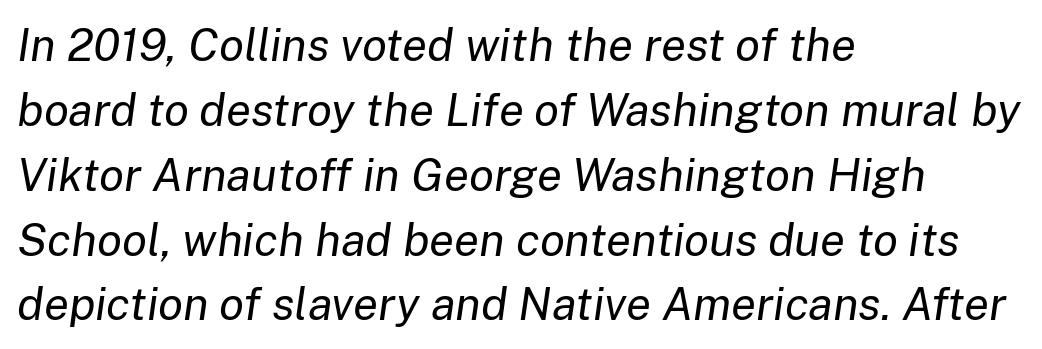
The image shows 46 px regular-weight type, italic (leaning right); set left-aligned, normal line spacing (1.41x), normal letter spacing, not underlined; low stroke contrast and a medium x-height.
